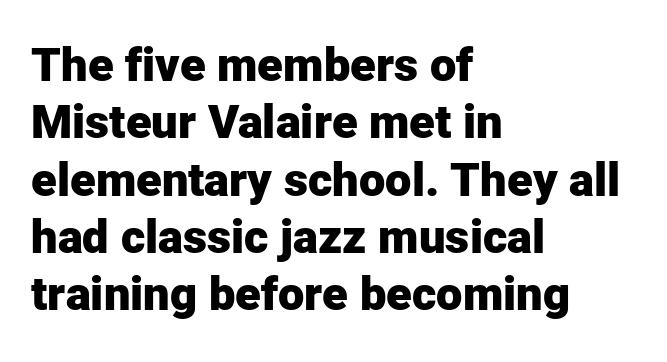
Q: Is the text bold? A: Yes.
Q: Is the text italic (slanted)? A: No, it is upright.
Q: Is the typeface a serif or a sans-serif typeface? A: Sans-serif.
Q: Is the text underlined? A: No.
Q: How is the paragraph aligned? A: Left-aligned.
Q: Is the spacing between letters normal or unusually wide? A: Normal.
Q: Width (condensed, normal, or wide)? A: Normal.
Q: Stroke contrast? A: Low.
Q: x-height? A: Medium.
Q: Monospaced? A: No.
